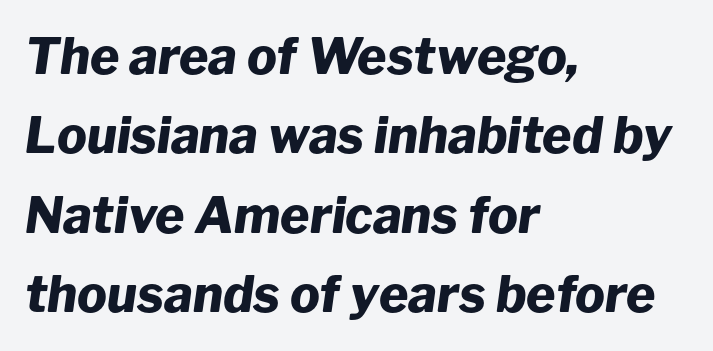
The image shows 50 px heavy type, italic (leaning right); set left-aligned, normal line spacing (1.59x), normal letter spacing, not underlined; low stroke contrast and a medium x-height.
